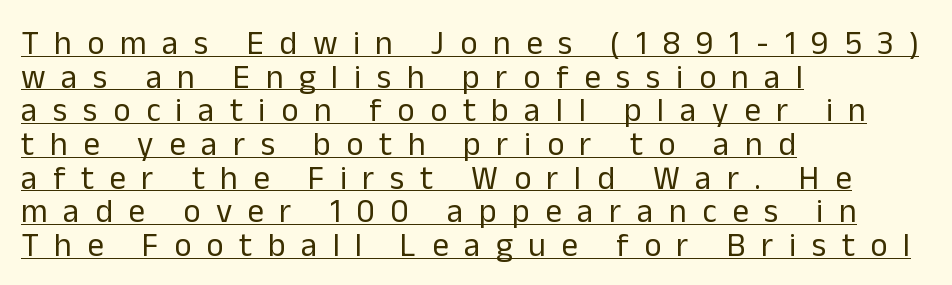
{"serif": "no", "italic": "no", "bold": "no", "weight": "regular", "width": "normal", "stroke_contrast": "low", "x_height": "medium", "monospaced": "no", "underline": "yes", "align": "left", "line_spacing": "tight", "line_spacing_ratio": 1.02, "letter_spacing": "wide", "letter_spacing_em": 0.47, "glyph_px": 33}
